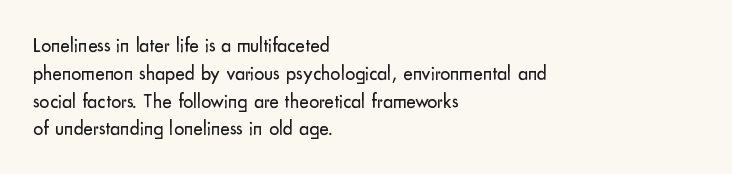
Nothing heavy about these letters — not bold at all. Compared with a centered layout, this one pins lines to the left instead. Spacing between characters is what you'd get straight out of the box. Posture: vertical. Anything drawn beneath the words? Only blank space.
